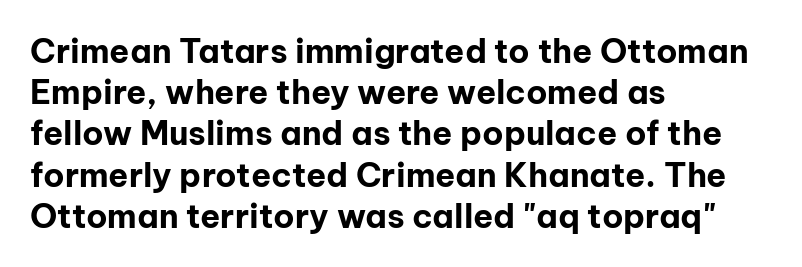
The image shows 33 px bold sans-serif type, upright; set left-aligned, normal line spacing (1.25x), normal letter spacing, not underlined; low stroke contrast and a medium x-height.
